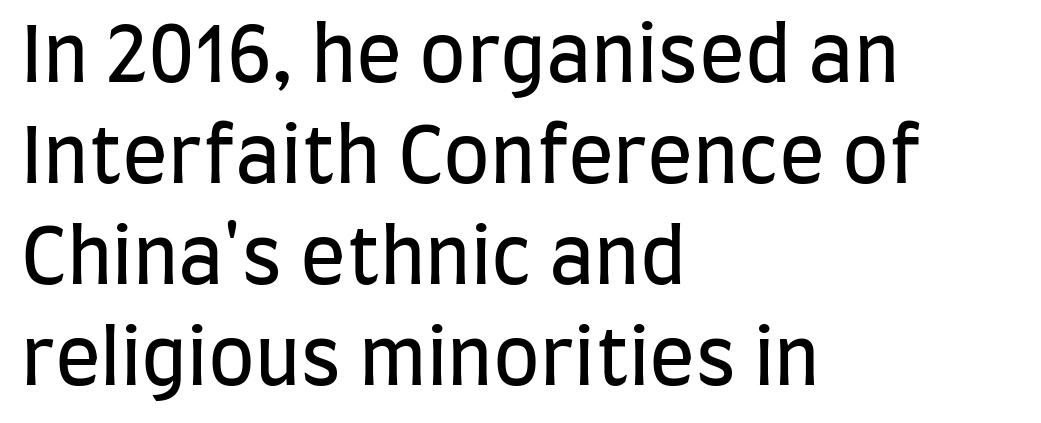
The image shows 76 px regular-weight, condensed sans-serif type, upright; set left-aligned, normal line spacing (1.33x), normal letter spacing, not underlined; low stroke contrast and a large x-height.
